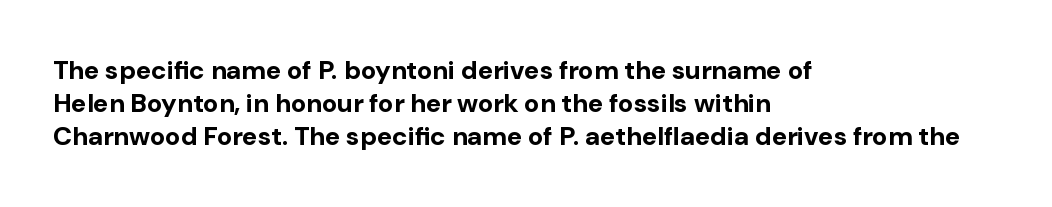
{"italic": "no", "bold": "yes", "underline": "no", "align": "left", "line_spacing": "normal", "line_spacing_ratio": 1.26, "letter_spacing": "normal", "letter_spacing_em": 0.0, "glyph_px": 26}
